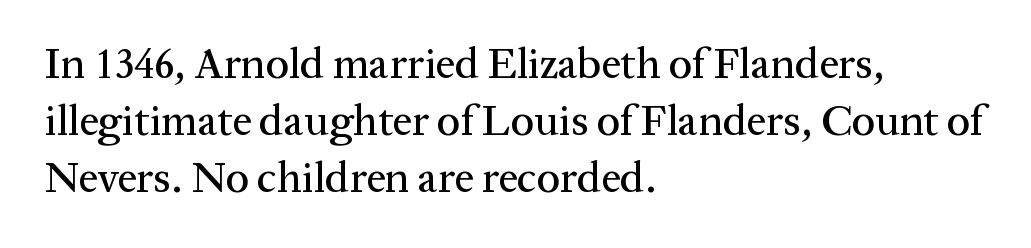
Looks like regular typesetting: each glyph gets only the width it needs. Do the letters lean? They stand straight. Reading down the block, your eye returns to a fixed left position each line. Successive baselines arrive at the customary interval.
